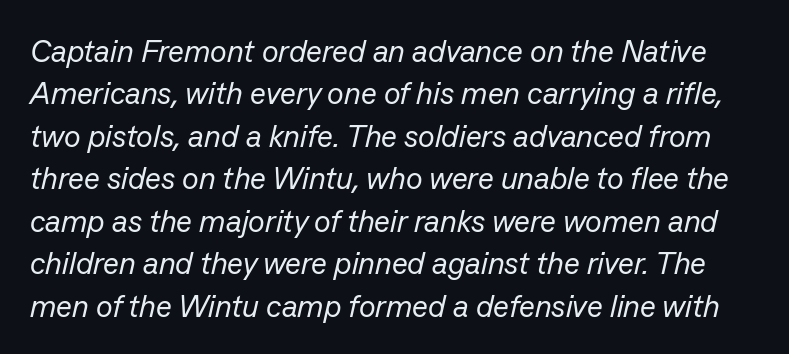
Q: Is the text bold? A: No.
Q: Is the text italic (slanted)? A: Yes, it leans right by about 13 degrees.
Q: Is the text underlined? A: No.
Q: Is the spacing between letters normal or unusually wide? A: Normal.
Q: Is the spacing between lines tight, normal or loose? A: Normal.
Q: Width (condensed, normal, or wide)? A: Normal.
Q: Stroke contrast? A: Low.
Q: x-height? A: Medium.
Q: Monospaced? A: No.
